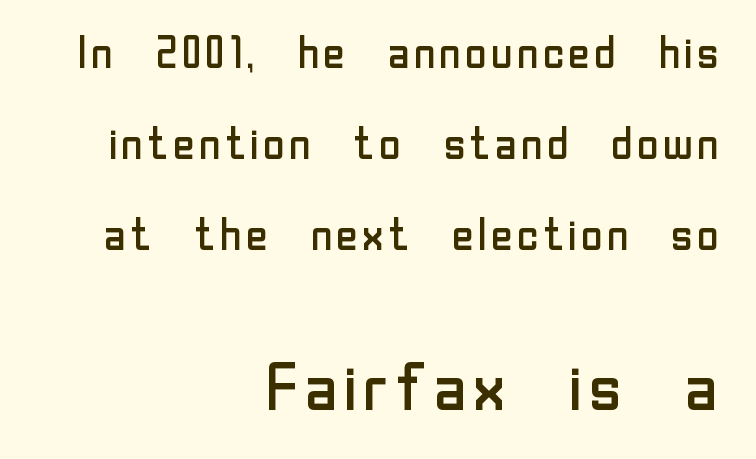
Q: Is the text bold? A: No.
Q: Is the text italic (slanted)? A: No, it is upright.
Q: Is the typeface a serif or a sans-serif typeface? A: Sans-serif.
Q: Is the text underlined? A: No.
Q: How is the paragraph aligned? A: Right-aligned.
Q: Is the spacing between letters normal or unusually wide? A: Normal.
Q: Is the spacing between lines tight, normal or loose? A: Loose.
Q: Which block of text is set in a larger size, the first (top) or the second (bottom)? A: The second (bottom) one.
Q: Width (condensed, normal, or wide)? A: Normal.
Q: Stroke contrast? A: Low.
Q: x-height? A: Medium.
Q: Monospaced? A: No.
